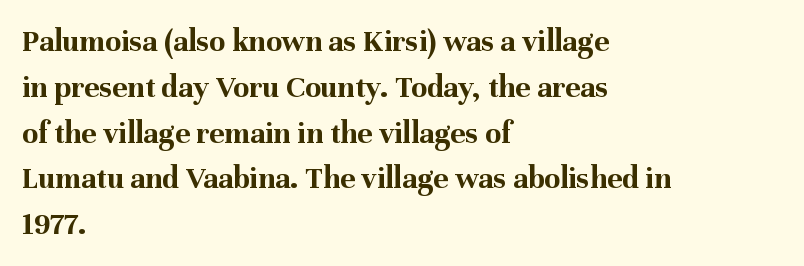
Q: Is the text bold? A: Yes.
Q: Is the text italic (slanted)? A: No, it is upright.
Q: Is the typeface a serif or a sans-serif typeface? A: Serif.
Q: Is the text underlined? A: No.
Q: How is the paragraph aligned? A: Left-aligned.
Q: Is the spacing between letters normal or unusually wide? A: Normal.
Q: Is the spacing between lines tight, normal or loose? A: Normal.
Q: Width (condensed, normal, or wide)? A: Normal.
Q: Stroke contrast? A: Medium.
Q: x-height? A: Medium.
Q: Monospaced? A: No.
